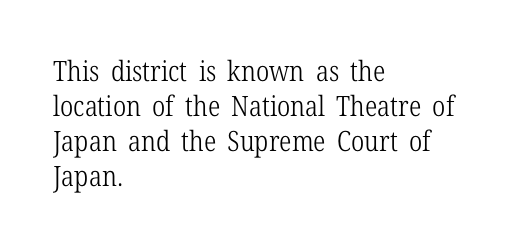
Honestly, there is no underline to notice here at all. Character widths vary here, with narrow letters taking less room than wide ones. This sample keeps an unexceptional amount of space between lines. A light-to-regular cut is what we see here. The compositor pushed each line to the left boundary. The letterforms sit shoulder to shoulder at normal distance.
